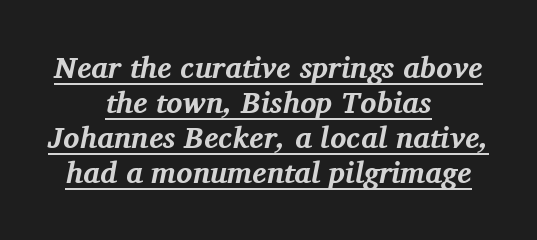
Q: Is the text bold? A: Yes.
Q: Is the text italic (slanted)? A: Yes, it leans right by about 11 degrees.
Q: Is the typeface a serif or a sans-serif typeface? A: Serif.
Q: Is the text underlined? A: Yes.
Q: How is the paragraph aligned? A: Centered.
Q: Is the spacing between letters normal or unusually wide? A: Normal.
Q: Width (condensed, normal, or wide)? A: Normal.
Q: Stroke contrast? A: Medium.
Q: x-height? A: Medium.
Q: Monospaced? A: No.
